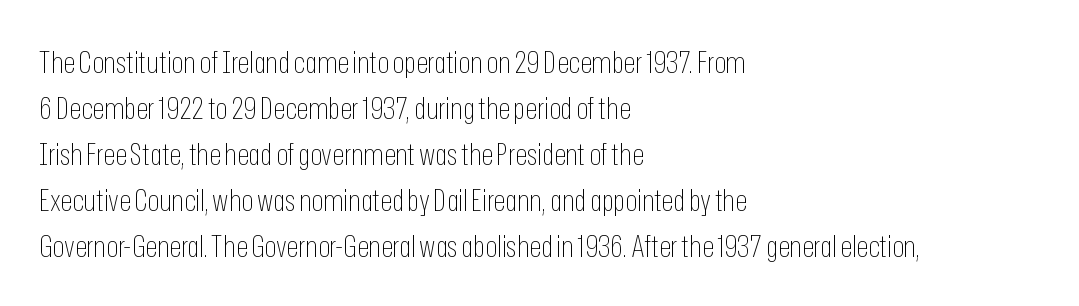
Check under the words: just untouched page. Here the designer chose a conventional face with non-uniform glyph widths. If you drew a line through each stem, it would be perfectly vertical. You could call the tracking neutral — neither tight nor loose. These lines are set flush left with a ragged right edge.
